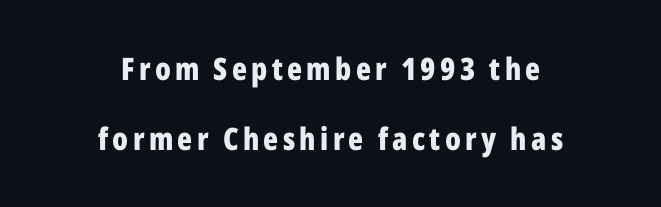
Italic? Not at all — the glyphs are vertical. The whitespace from short lines is split evenly between both sides. The specimen omits any rule beneath the text block's lines. Thick stems and heavy bowls — unmistakably bold. These lines are composed in type without serifs.
